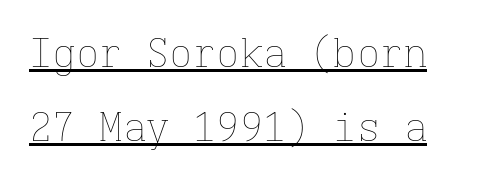
{"italic": "no", "bold": "no", "weight": "thin", "width": "normal", "stroke_contrast": "low", "x_height": "medium", "monospaced": "yes", "underline": "yes", "line_spacing_ratio": 1.89, "letter_spacing": "normal", "letter_spacing_em": 0.0, "glyph_px": 39}
